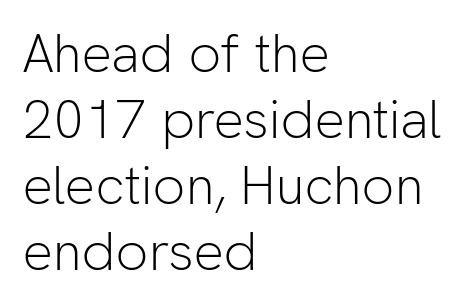
The zone under the glyphs is completely vacant. Posture: straight, roman, zero tilt. Nothing unusual about the tracking: characters are spaced as the font intends. A typesetter would call this proportional, since set widths differ per character. Check where the strokes stop: nothing finishes them off — pure sans. Nothing heavy about these letters — not bold at all.
